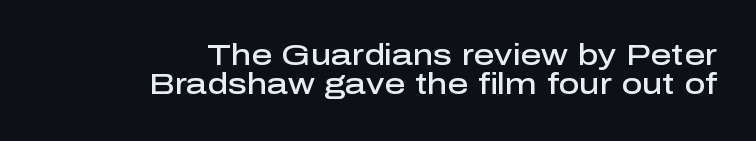
{"serif": "no", "italic": "no", "bold": "semi", "weight": "semibold", "width": "normal", "stroke_contrast": "low", "x_height": "medium", "monospaced": "no", "underline": "no", "align": "right", "line_spacing": "tight", "line_spacing_ratio": 1.01, "letter_spacing": "normal", "letter_spacing_em": 0.0, "glyph_px": 29}
